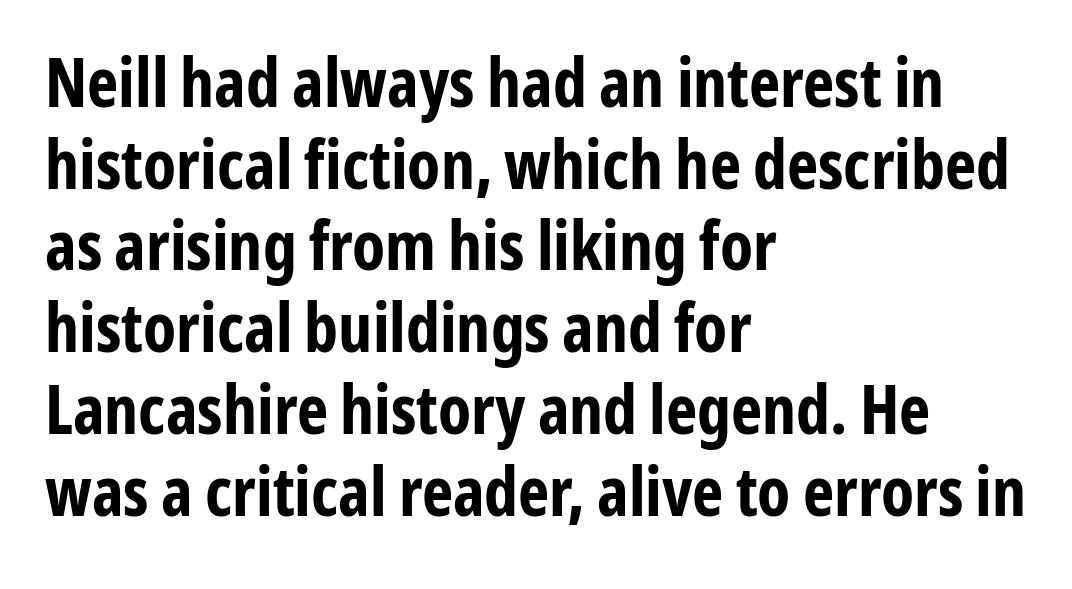
Q: Is the text bold? A: Yes.
Q: Is the text italic (slanted)? A: No, it is upright.
Q: Is the typeface a serif or a sans-serif typeface? A: Sans-serif.
Q: Is the text underlined? A: No.
Q: How is the paragraph aligned? A: Left-aligned.
Q: Is the spacing between letters normal or unusually wide? A: Normal.
Q: Width (condensed, normal, or wide)? A: Condensed.
Q: Stroke contrast? A: Low.
Q: x-height? A: Medium.
Q: Monospaced? A: No.
